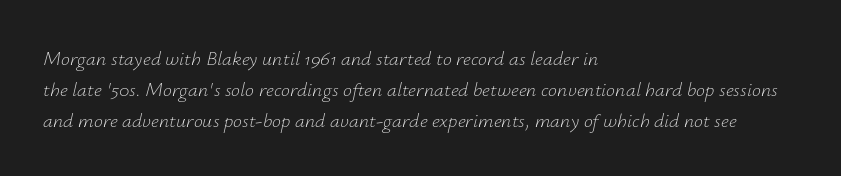
A normal amount of white space separates one row of letters from the next. Glance below the letters and you will spot only blank space. Each line starts at the same left margin while the right side varies. The passage shown leans; its letterforms are oblique. No chunkiness to these letters — they're not bold.
